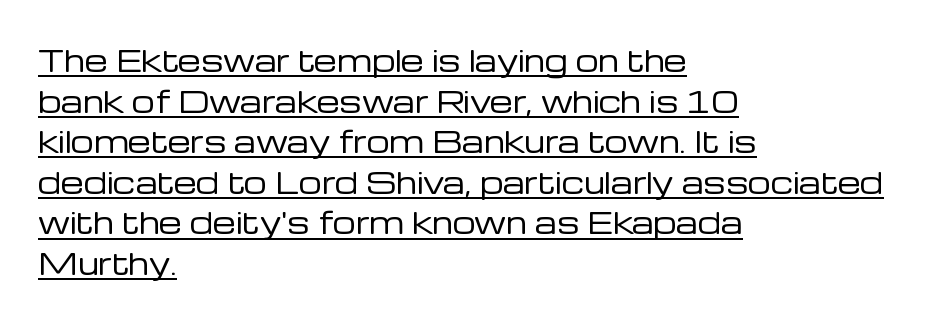
The image shows 29 px regular-weight sans-serif type, upright; set left-aligned, normal line spacing (1.4x), normal letter spacing, underlined; low stroke contrast and a medium x-height.
